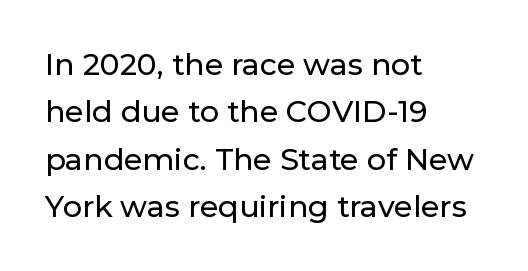
{"serif": "no", "italic": "no", "width": "normal", "stroke_contrast": "low", "x_height": "medium", "monospaced": "no", "underline": "no", "align": "left", "line_spacing": "normal", "line_spacing_ratio": 1.58, "letter_spacing": "normal", "letter_spacing_em": 0.0, "glyph_px": 30}
